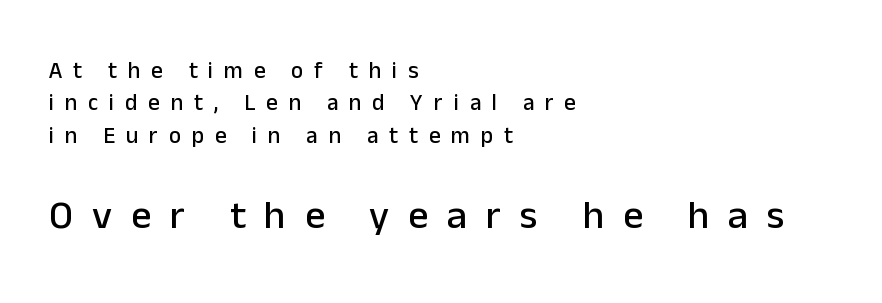
This is sans-serif lettering, the kind often seen on screens and signage. The rag falls on the right side of this text block. A student would notice the bottom passage is typeset larger than what precedes it. The strip under each line holds only bare page. The leading is moderate, giving the passage an even texture. Ascenders rise straight up at ninety degrees.
